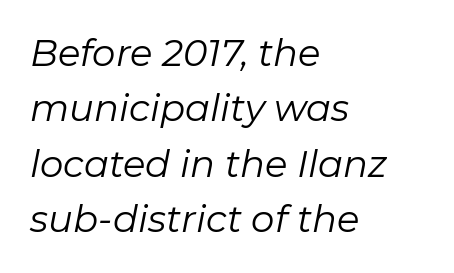
Stem width sits at or under what a default text font uses. The rendering anchors every line to the left-hand side. Horizontal bands of white between lines are of average thickness. The glyphs look as if they've been sheared to an angle.
